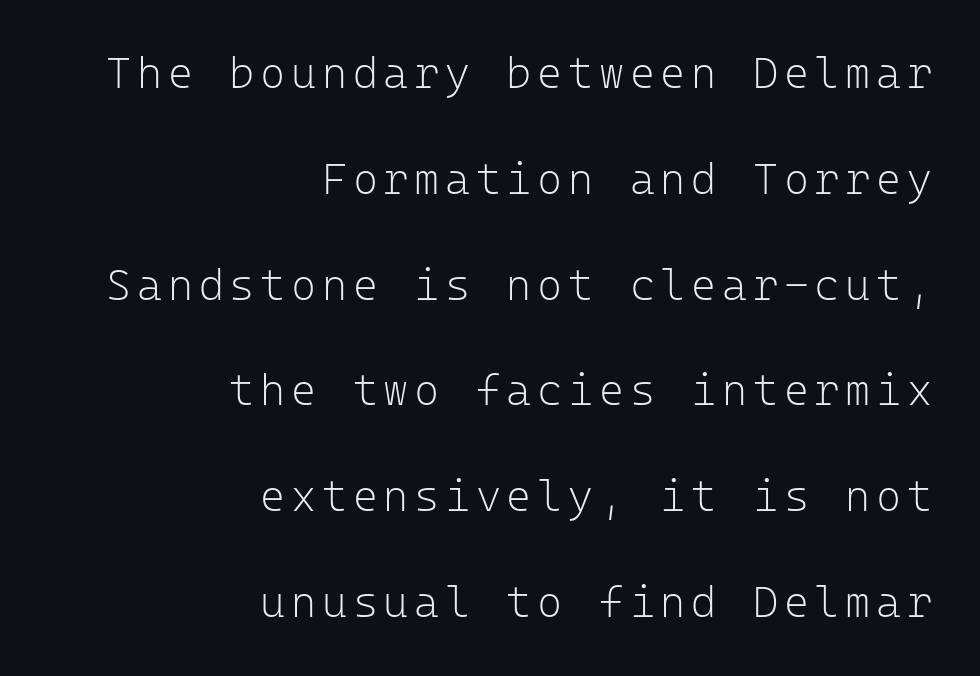
Q: Is the text bold? A: No.
Q: Is the text italic (slanted)? A: No, it is upright.
Q: Is the typeface a serif or a sans-serif typeface? A: Sans-serif.
Q: Is the text underlined? A: No.
Q: How is the paragraph aligned? A: Right-aligned.
Q: Is the spacing between lines tight, normal or loose? A: Loose.
Q: Width (condensed, normal, or wide)? A: Normal.
Q: Stroke contrast? A: Low.
Q: x-height? A: Medium.
Q: Monospaced? A: Yes.
